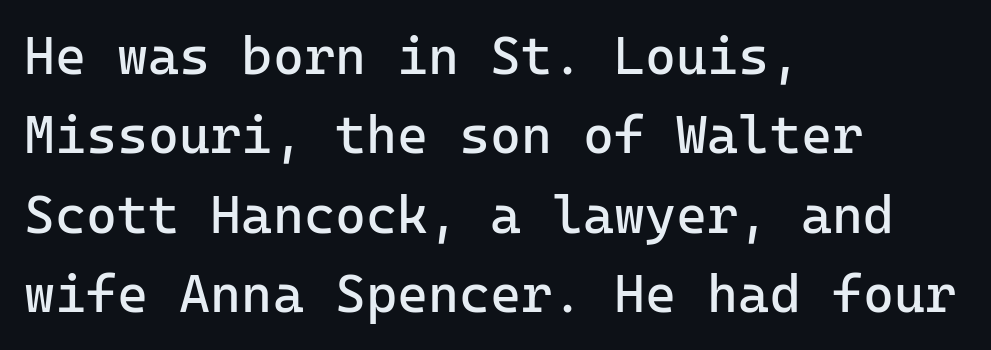
Spacing verdict: monospaced, one width for all characters. These lines stack with their left ends in a neat column. The letters stand upright; this is a roman face. The designer went with a sans here, leaving each stem footless. What's the leading like? Ordinary, nothing unusual.
